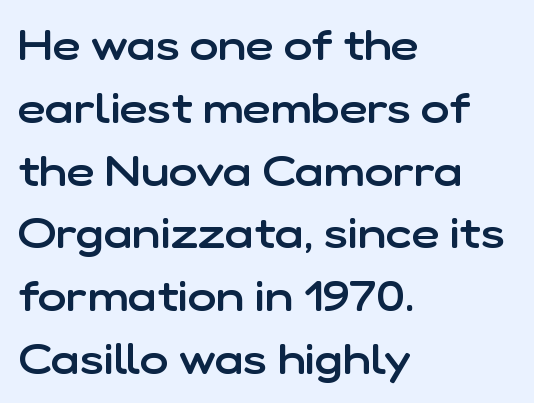
Q: Is the text bold? A: Semi-bold.
Q: Is the text italic (slanted)? A: No, it is upright.
Q: Is the typeface a serif or a sans-serif typeface? A: Sans-serif.
Q: Is the text underlined? A: No.
Q: How is the paragraph aligned? A: Left-aligned.
Q: Is the spacing between letters normal or unusually wide? A: Normal.
Q: Is the spacing between lines tight, normal or loose? A: Normal.
Q: Width (condensed, normal, or wide)? A: Normal.
Q: Stroke contrast? A: Low.
Q: x-height? A: Medium.
Q: Monospaced? A: No.
